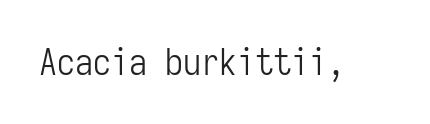
The image shows 36 px light, condensed sans-serif type, upright, monospaced; set normal letter spacing, not underlined; low stroke contrast and a medium x-height.
